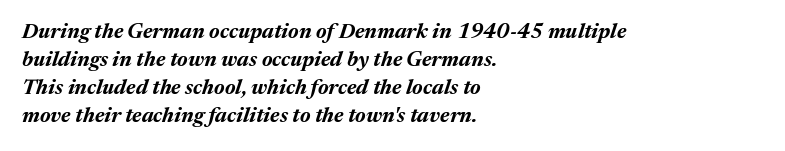
Q: Is the text bold? A: Yes.
Q: Is the text italic (slanted)? A: Yes, it leans right by about 17 degrees.
Q: Is the text underlined? A: No.
Q: How is the paragraph aligned? A: Left-aligned.
Q: Is the spacing between letters normal or unusually wide? A: Normal.
Q: Is the spacing between lines tight, normal or loose? A: Normal.
